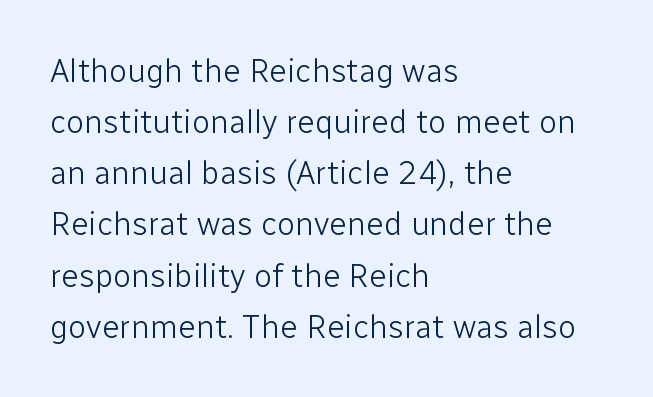
{"serif": "no", "italic": "no", "bold": "no", "weight": "light", "width": "normal", "stroke_contrast": "low", "x_height": "medium", "monospaced": "no", "underline": "no", "align": "left", "line_spacing": "normal", "line_spacing_ratio": 1.55, "letter_spacing": "normal", "letter_spacing_em": 0.0, "glyph_px": 33}
